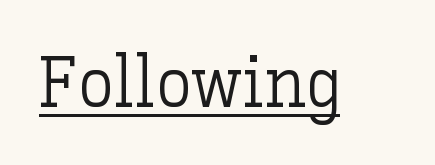
The image shows 71 px light type, upright; set normal letter spacing, underlined; low stroke contrast and a medium x-height.
